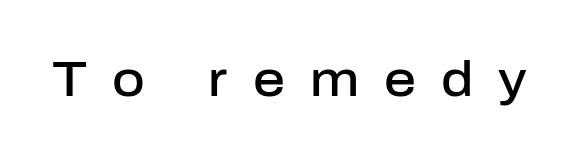
{"serif": "no", "italic": "no", "bold": "semi", "weight": "semibold", "width": "normal", "stroke_contrast": "low", "x_height": "medium", "monospaced": "no", "underline": "no", "letter_spacing": "wide", "letter_spacing_em": 0.5, "glyph_px": 50}
